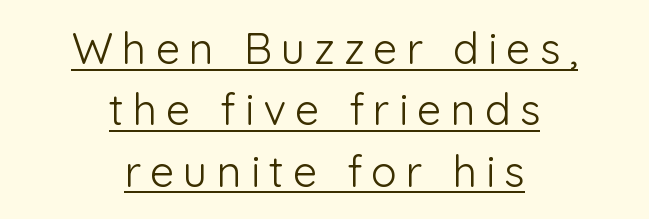
The image shows 43 px light sans-serif type, upright; set centered, normal line spacing (1.43x), unusually wide letter spacing (+0.21 em), underlined; low stroke contrast and a medium x-height.
